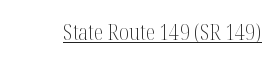
{"italic": "no", "bold": "no", "underline": "yes", "letter_spacing": "normal", "letter_spacing_em": 0.0, "glyph_px": 22}
